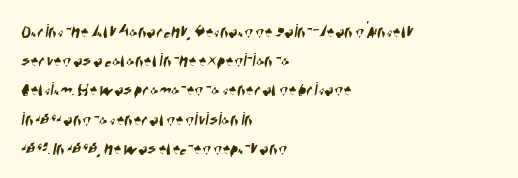
Q: Is the text underlined? A: No.
Q: How is the paragraph aligned? A: Left-aligned.
Q: Is the spacing between letters normal or unusually wide? A: Normal.
Q: Is the spacing between lines tight, normal or loose? A: Normal.
